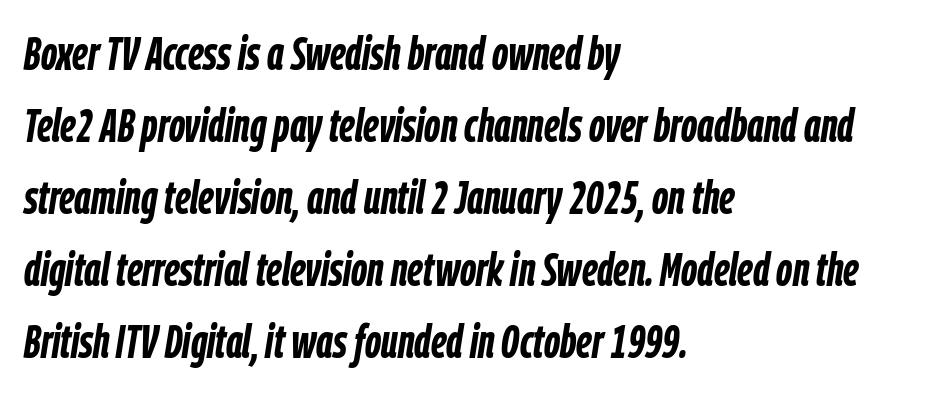
{"italic": "yes", "lean": "right", "slant_degrees": 9, "bold": "yes", "weight": "semibold", "width": "condensed", "stroke_contrast": "low", "x_height": "medium", "monospaced": "no", "underline": "no", "align": "left", "line_spacing": "normal", "line_spacing_ratio": 1.53, "letter_spacing": "normal", "letter_spacing_em": 0.0, "glyph_px": 47}
